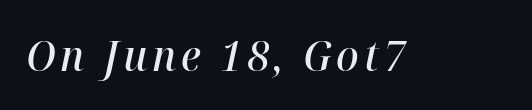
Q: Is the text bold? A: Semi-bold.
Q: Is the text italic (slanted)? A: Yes, it leans right by about 12 degrees.
Q: Is the text underlined? A: No.
Q: Width (condensed, normal, or wide)? A: Normal.
Q: Stroke contrast? A: High.
Q: x-height? A: Medium.
Q: Monospaced? A: No.
